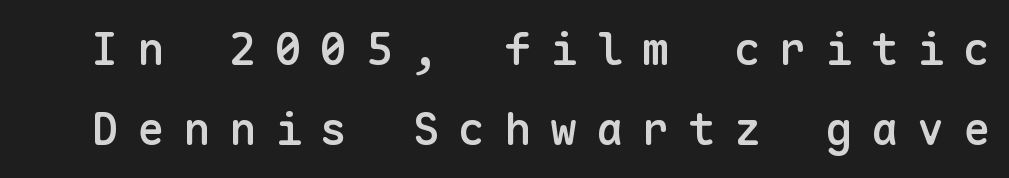
The letters stand straight up with perfectly vertical stems. Inter-character spacing is expanded well beyond the font's built-in metrics. A typesetter would label this face a sans. How heavy is the stroke? Medium-heavy — a semibold, shy of bold. Decoration check: the copy has no underline. Do the characters align in a grid? Yes, the font is monospaced.
